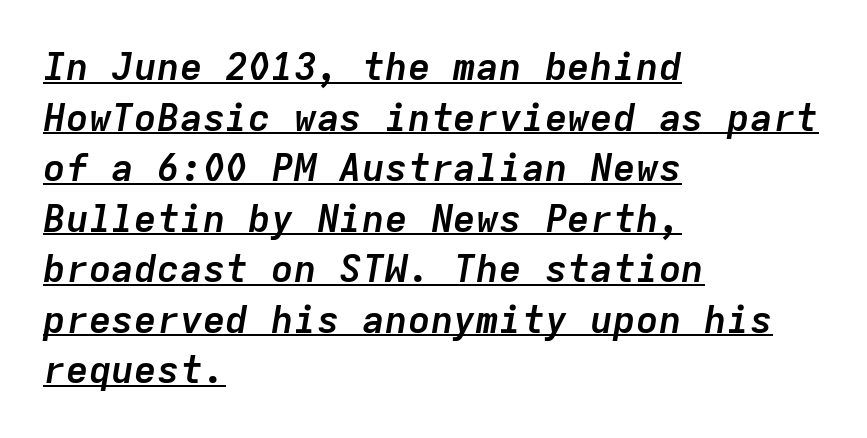
Q: Is the text bold? A: Yes.
Q: Is the text italic (slanted)? A: Yes, it leans right by about 9 degrees.
Q: Is the text underlined? A: Yes.
Q: How is the paragraph aligned? A: Left-aligned.
Q: Is the spacing between letters normal or unusually wide? A: Normal.
Q: Is the spacing between lines tight, normal or loose? A: Normal.
Q: Width (condensed, normal, or wide)? A: Normal.
Q: Stroke contrast? A: Low.
Q: x-height? A: Medium.
Q: Monospaced? A: Yes.
